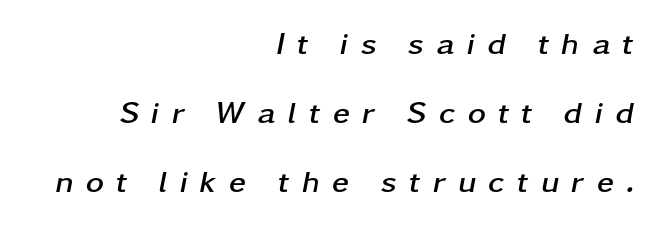
Q: Is the text bold? A: Yes.
Q: Is the text italic (slanted)? A: Yes, it leans right by about 11 degrees.
Q: Is the text underlined? A: No.
Q: How is the paragraph aligned? A: Right-aligned.
Q: Is the spacing between letters normal or unusually wide? A: Unusually wide.
Q: Is the spacing between lines tight, normal or loose? A: Loose.
Q: Width (condensed, normal, or wide)? A: Wide.
Q: Stroke contrast? A: Low.
Q: x-height? A: Medium.
Q: Monospaced? A: No.
